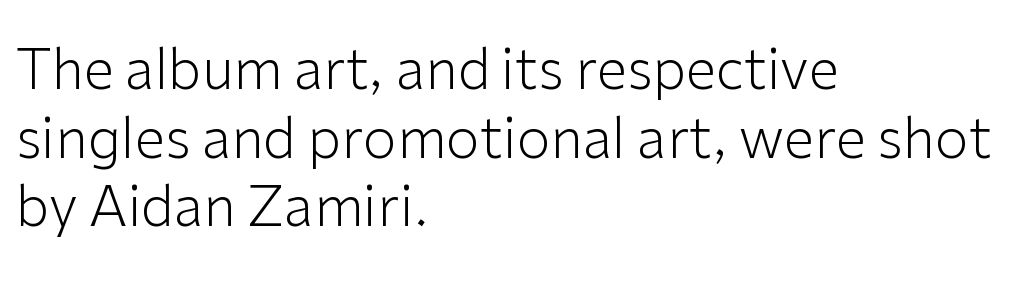
The image shows 55 px light sans-serif type, upright; set left-aligned, normal line spacing (1.25x), normal letter spacing, not underlined; low stroke contrast and a medium x-height.
